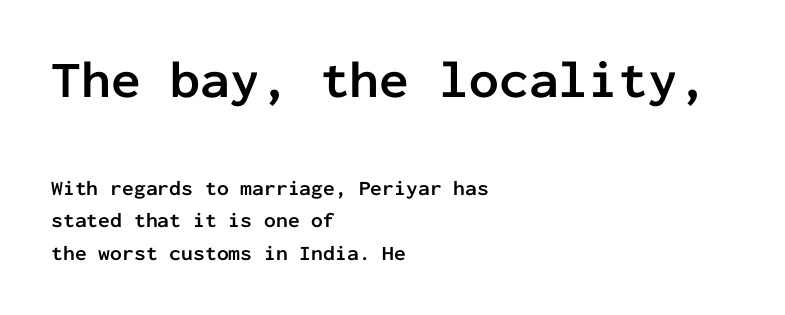
The image shows 53 px semibold sans-serif type, upright, monospaced; set left-aligned, normal line spacing (1.55x), normal letter spacing, not underlined; the first (top) block is 2.52x larger; low stroke contrast and a medium x-height.
